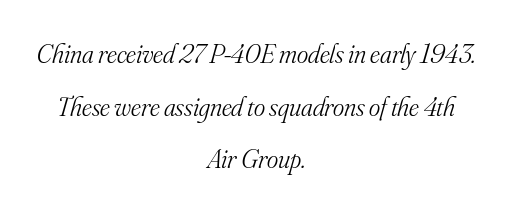
Notice the wide empty band between every row — that's loose leading. You can tell it's italic because the verticals aren't actually vertical. The rendering positions every line midway between the sides. The letterforms sit at book weight or below. The strip under each line holds only bare page.
